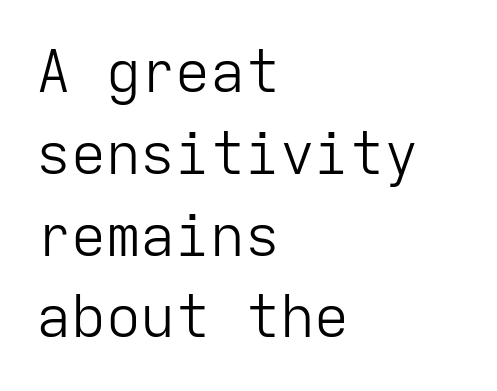
The image shows 58 px light sans-serif type, upright, monospaced; set left-aligned, normal line spacing (1.41x), normal letter spacing, not underlined; low stroke contrast and a medium x-height.
